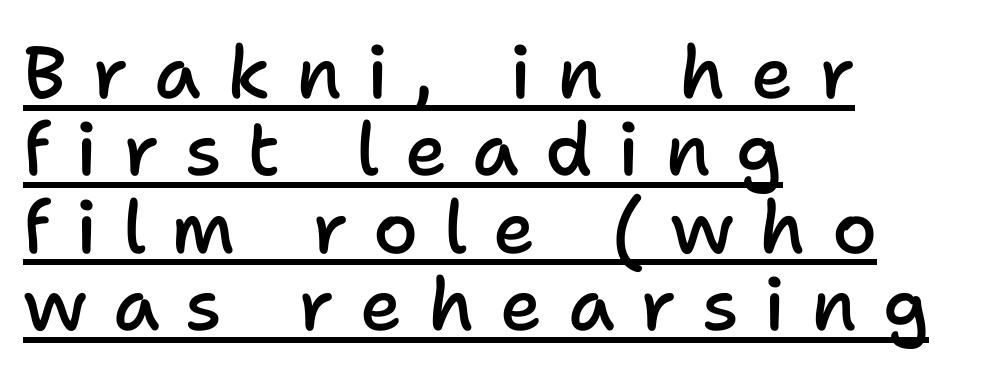
The image shows 73 px semibold sans-serif type, upright; set left-aligned, tight line spacing (1.06x), unusually wide letter spacing (+0.35 em), underlined; low stroke contrast and a medium x-height.
